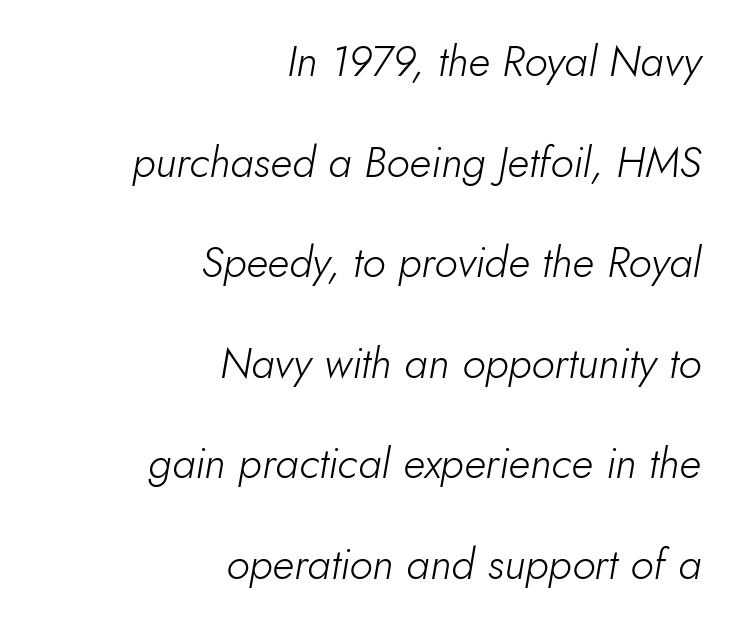
Glance below the letters and you will spot only blank space. Default kerning and tracking; the words read as compact shapes. A typesetter would call this leading open, well beyond the default. Horizontal alignment here is rightward, an uncommon choice for prose. The weight would be labelled regular, book, light, or lighter still.
